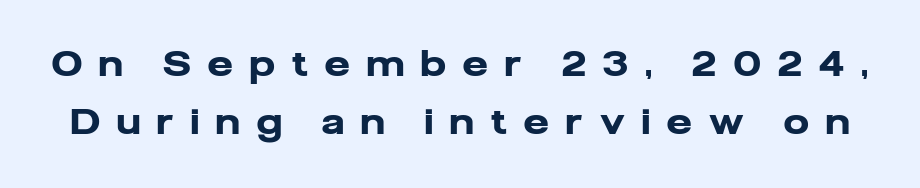
The image shows 35 px heavy sans-serif type, upright; set normal line spacing (1.66x), unusually wide letter spacing (+0.5 em), not underlined; low stroke contrast and a medium x-height.
